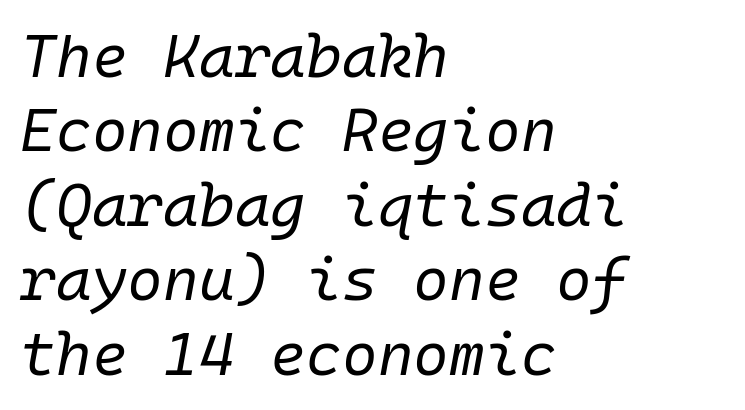
{"italic": "yes", "lean": "right", "slant_degrees": 10, "bold": "no", "weight": "regular", "width": "normal", "stroke_contrast": "low", "x_height": "medium", "monospaced": "yes", "underline": "no", "align": "left", "line_spacing_ratio": 1.22, "letter_spacing": "normal", "letter_spacing_em": 0.0, "glyph_px": 61}
